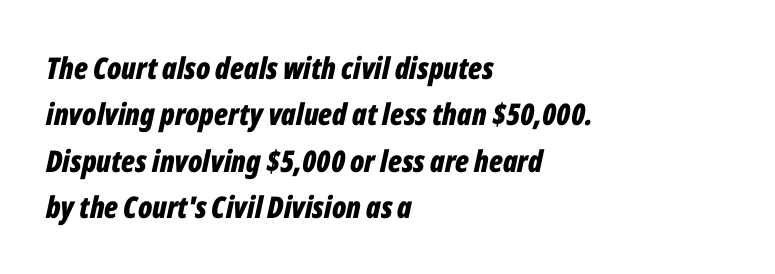
{"italic": "yes", "lean": "right", "slant_degrees": 12, "bold": "yes", "weight": "bold", "width": "condensed", "stroke_contrast": "low", "x_height": "medium", "monospaced": "no", "underline": "no", "align": "left", "line_spacing": "normal", "line_spacing_ratio": 1.55, "letter_spacing": "normal", "letter_spacing_em": 0.0, "glyph_px": 30}
